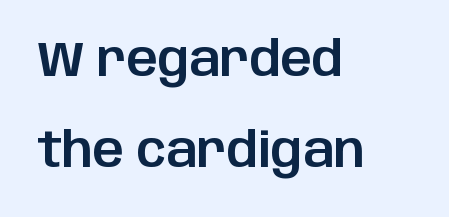
{"serif": "no", "italic": "no", "width": "normal", "stroke_contrast": "low", "x_height": "large", "monospaced": "no", "underline": "no", "align": "left", "line_spacing_ratio": 1.86, "letter_spacing": "normal", "letter_spacing_em": 0.0, "glyph_px": 49}
